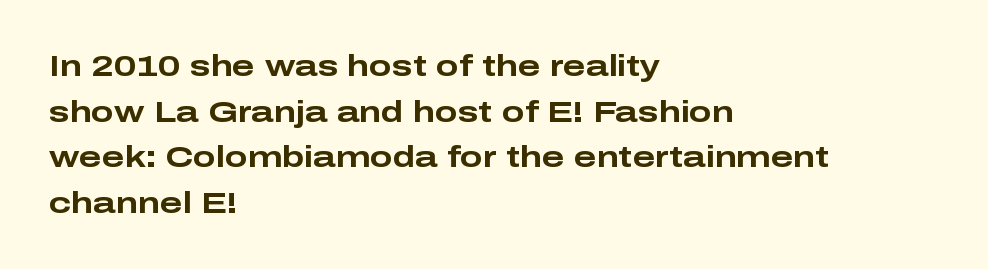
The image shows 30 px bold, wide sans-serif type, upright; set left-aligned, normal line spacing (1.52x), normal letter spacing, not underlined; low stroke contrast and a medium x-height.
